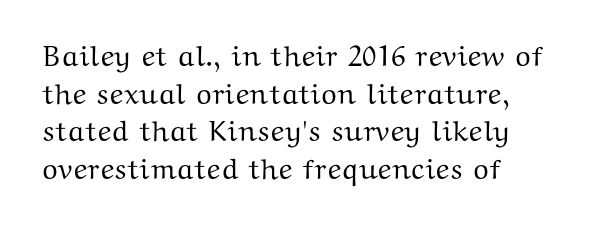
The designer went with a serif here, giving each stem small feet. In terms of leading, this rendering sits right in the middle. A bare baseline throughout the passage. Unlike italic type, these characters show no tilt at all. Note the varied advance widths — an 'i' is clearly narrower than an 'm'. Default kerning and tracking; the words read as compact shapes.
